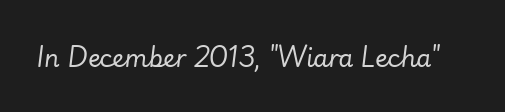
The image shows 24 px text type, italic (leaning right); set normal letter spacing, not underlined.
